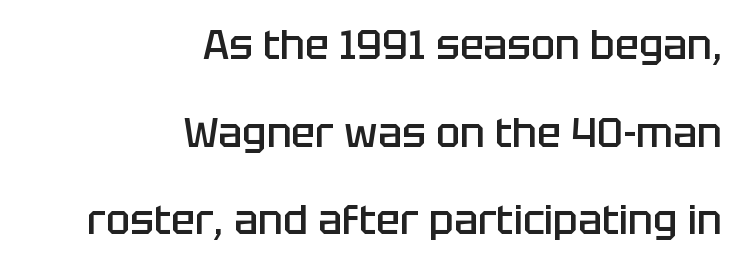
Q: Is the text bold? A: Semi-bold.
Q: Is the text italic (slanted)? A: No, it is upright.
Q: Is the typeface a serif or a sans-serif typeface? A: Sans-serif.
Q: Is the text underlined? A: No.
Q: How is the paragraph aligned? A: Right-aligned.
Q: Is the spacing between letters normal or unusually wide? A: Normal.
Q: Is the spacing between lines tight, normal or loose? A: Loose.
Q: Width (condensed, normal, or wide)? A: Normal.
Q: Stroke contrast? A: Low.
Q: x-height? A: Large.
Q: Monospaced? A: No.
